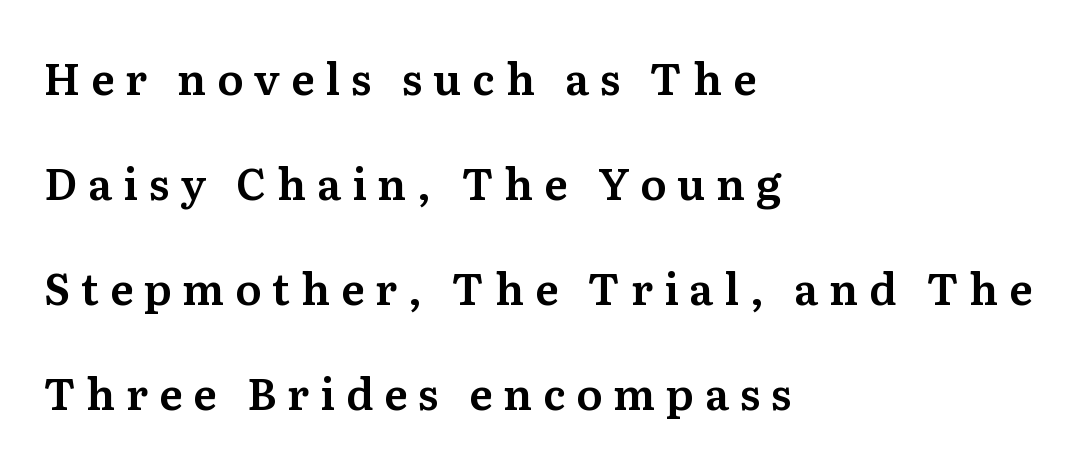
{"serif": "yes", "italic": "no", "width": "normal", "stroke_contrast": "medium", "x_height": "medium", "monospaced": "no", "underline": "no", "align": "left", "line_spacing": "loose", "line_spacing_ratio": 2.44, "letter_spacing": "wide", "letter_spacing_em": 0.25, "glyph_px": 43}
